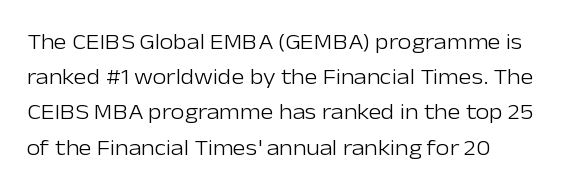
The image shows 22 px text type, upright; set left-aligned, normal line spacing (1.6x), normal letter spacing, not underlined.
